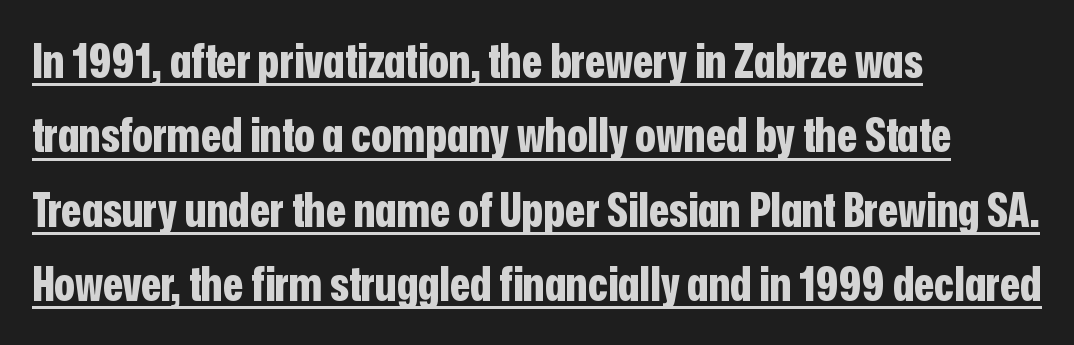
Q: Is the text bold? A: Yes.
Q: Is the text italic (slanted)? A: No, it is upright.
Q: Is the typeface a serif or a sans-serif typeface? A: Sans-serif.
Q: Is the text underlined? A: Yes.
Q: How is the paragraph aligned? A: Left-aligned.
Q: Is the spacing between letters normal or unusually wide? A: Normal.
Q: Is the spacing between lines tight, normal or loose? A: Normal.
Q: Width (condensed, normal, or wide)? A: Condensed.
Q: Stroke contrast? A: Low.
Q: x-height? A: Medium.
Q: Monospaced? A: No.
